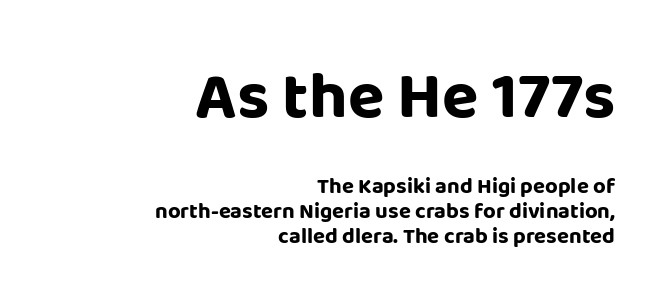
Q: Is the text bold? A: Yes.
Q: Is the text italic (slanted)? A: No, it is upright.
Q: Is the typeface a serif or a sans-serif typeface? A: Sans-serif.
Q: Is the text underlined? A: No.
Q: How is the paragraph aligned? A: Right-aligned.
Q: Is the spacing between letters normal or unusually wide? A: Normal.
Q: Is the spacing between lines tight, normal or loose? A: Tight.
Q: Which block of text is set in a larger size, the first (top) or the second (bottom)? A: The first (top) one.
Q: Width (condensed, normal, or wide)? A: Normal.
Q: Stroke contrast? A: Low.
Q: x-height? A: Large.
Q: Monospaced? A: No.
